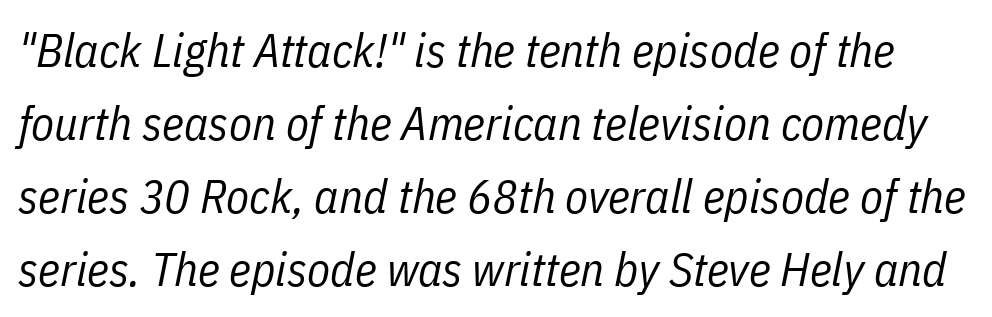
Descenders are the only things crossing below the line. Is this a fixed-width face? No — the glyphs have proportional, varying widths. Characters are canted at an angle relative to the baseline's perpendicular. Caption: standard tracking, unaltered. Regular leading. Caption: face not bold, strokes unweighted.
